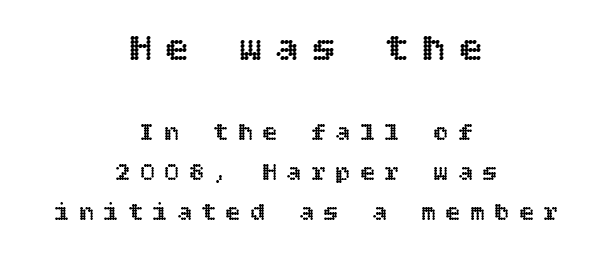
Is there any slant? The stems are plumb. The face used here is rendered with a markedly widened letterfit. Letters rest on an invisible, unmarked baseline. Regarding leading, the lines here are spaced in the standard way. Does the bottom block carry the larger type? No, the top block does. Typeset on center — no edge is straight.
